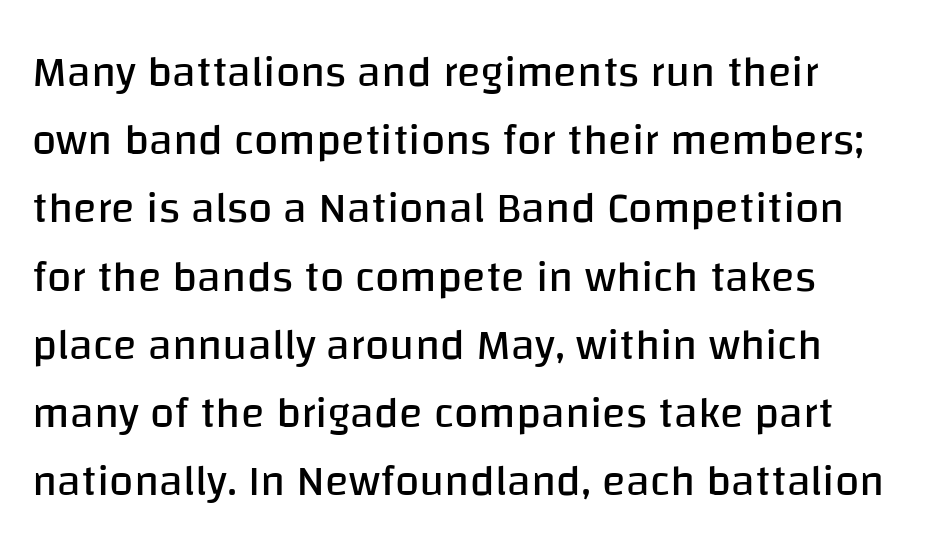
{"serif": "no", "italic": "no", "bold": "no", "weight": "regular", "width": "normal", "stroke_contrast": "low", "x_height": "large", "monospaced": "no", "underline": "no", "align": "left", "line_spacing": "normal", "line_spacing_ratio": 1.55, "letter_spacing": "normal", "letter_spacing_em": 0.0, "glyph_px": 44}
